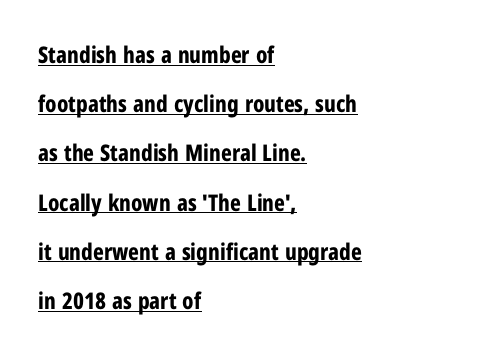
Short and long lines alike share a common starting point at left. Honestly, the letter spacing is just normal — you wouldn't notice it. Caption: bold face, heavy strokes. Compared with undecorated copy, this sample adds a rule below the words. The typography opts for an upright posture over an oblique one. Quick note: interline space is abundant.
